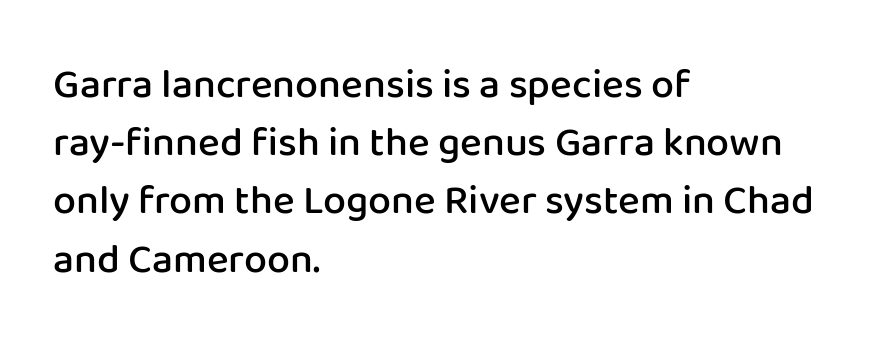
{"serif": "no", "italic": "no", "bold": "semi", "weight": "semibold", "width": "normal", "stroke_contrast": "low", "x_height": "medium", "monospaced": "no", "underline": "no", "align": "left", "line_spacing": "normal", "line_spacing_ratio": 1.42, "letter_spacing": "normal", "letter_spacing_em": 0.0, "glyph_px": 41}
